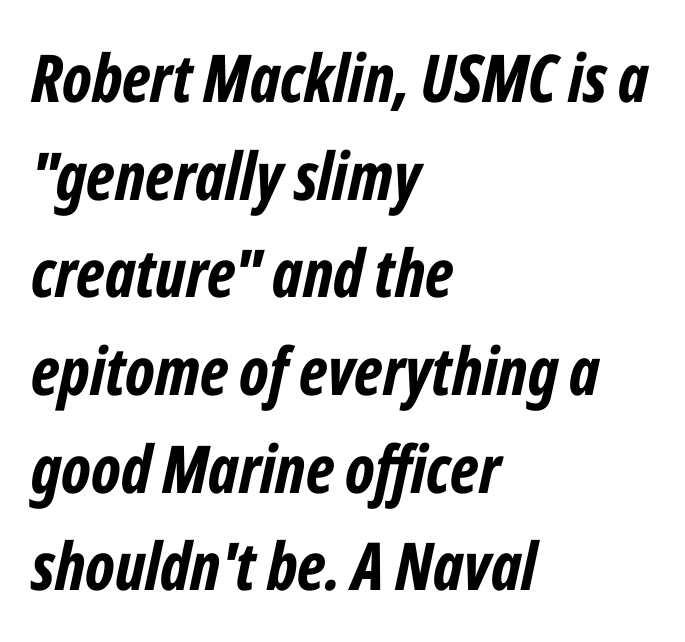
A clean baseline with only descenders dipping below it. Would a proofreader flag this as italicized? Yes. Each new line begins a customary step beneath the previous one. The paragraph has a hard left edge and a soft right edge.
